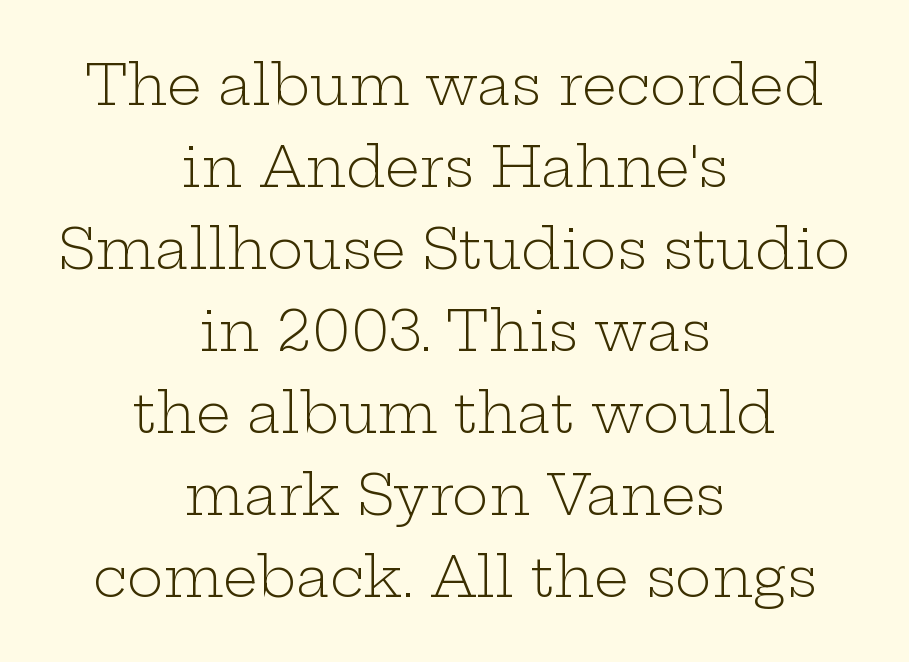
The image shows 55 px light, wide serif type, upright; set centered, normal line spacing (1.49x), normal letter spacing, not underlined; low stroke contrast and a medium x-height.
